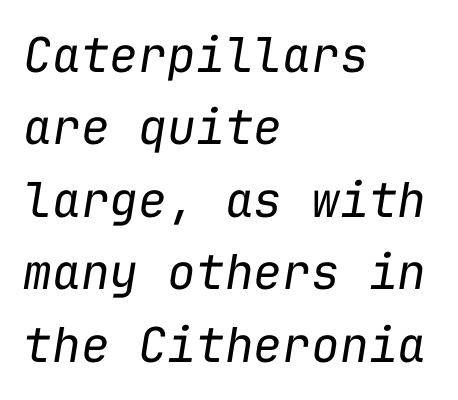
Q: Is the text bold? A: No.
Q: Is the text italic (slanted)? A: Yes, it leans right by about 9 degrees.
Q: Is the text underlined? A: No.
Q: How is the paragraph aligned? A: Left-aligned.
Q: Is the spacing between letters normal or unusually wide? A: Normal.
Q: Is the spacing between lines tight, normal or loose? A: Normal.
Q: Width (condensed, normal, or wide)? A: Normal.
Q: Stroke contrast? A: Low.
Q: x-height? A: Medium.
Q: Monospaced? A: Yes.
